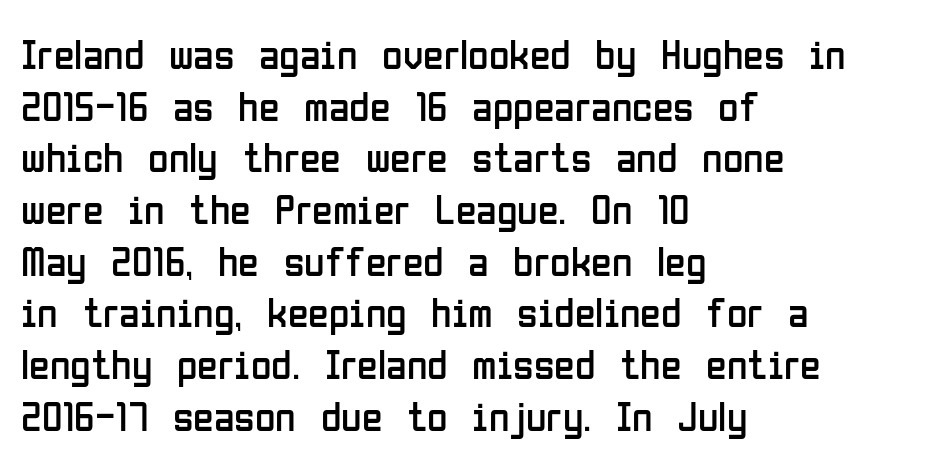
The image shows 42 px regular-weight, condensed sans-serif type, upright; set left-aligned, line spacing 1.23x, normal letter spacing, not underlined; low stroke contrast and a medium x-height.
